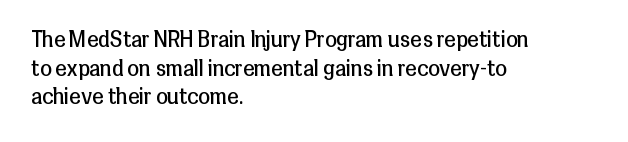
Line beginnings align vertically; line endings do not. Whoever set this chose a conventional vertical rhythm. Stroke mass is kept to a normal reading level or below. Nobody touched the tracking dial on this one.
